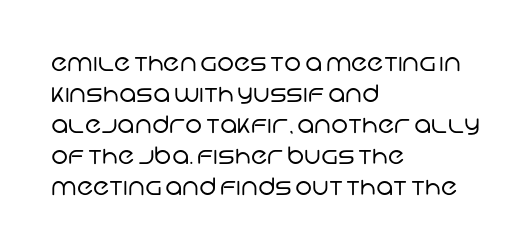
{"bold": "no", "underline": "no", "align": "left", "line_spacing": "normal", "line_spacing_ratio": 1.29, "letter_spacing": "normal", "letter_spacing_em": 0.0, "glyph_px": 24}
